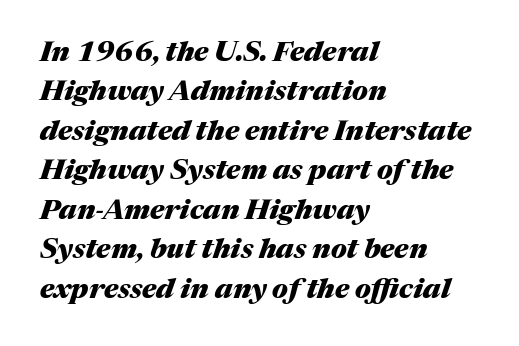
Q: Is the text bold? A: Yes.
Q: Is the text italic (slanted)? A: Yes, it leans right by about 17 degrees.
Q: Is the text underlined? A: No.
Q: How is the paragraph aligned? A: Left-aligned.
Q: Is the spacing between letters normal or unusually wide? A: Normal.
Q: Is the spacing between lines tight, normal or loose? A: Normal.
Q: Width (condensed, normal, or wide)? A: Normal.
Q: Stroke contrast? A: Medium.
Q: x-height? A: Medium.
Q: Monospaced? A: No.
